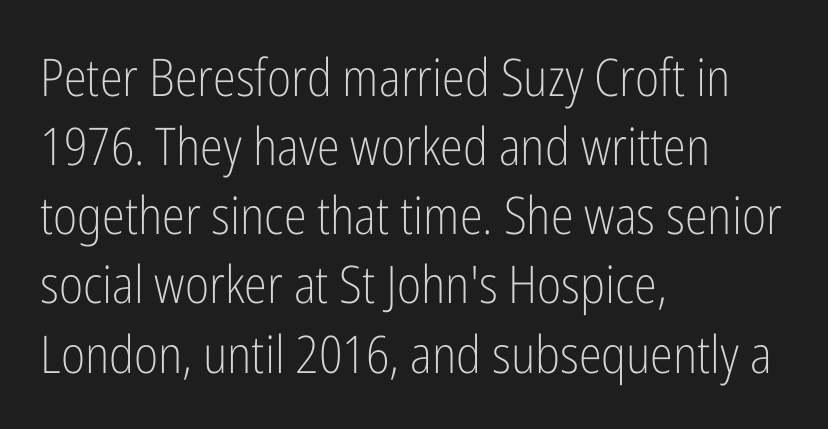
{"serif": "no", "italic": "no", "bold": "no", "weight": "light", "width": "condensed", "stroke_contrast": "low", "x_height": "medium", "monospaced": "no", "underline": "no", "align": "left", "line_spacing": "normal", "line_spacing_ratio": 1.33, "letter_spacing": "normal", "letter_spacing_em": 0.0, "glyph_px": 52}
